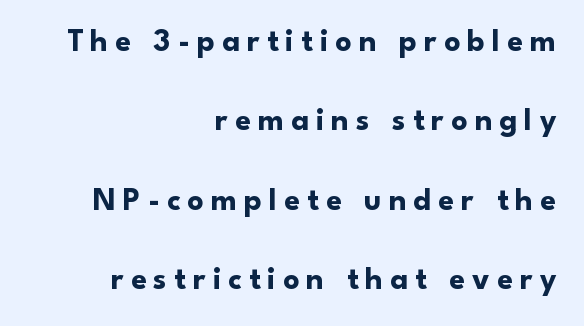
The image shows 32 px bold sans-serif type, upright; set right-aligned, loose line spacing (2.48x), unusually wide letter spacing (+0.22 em), not underlined; low stroke contrast and a small x-height.
